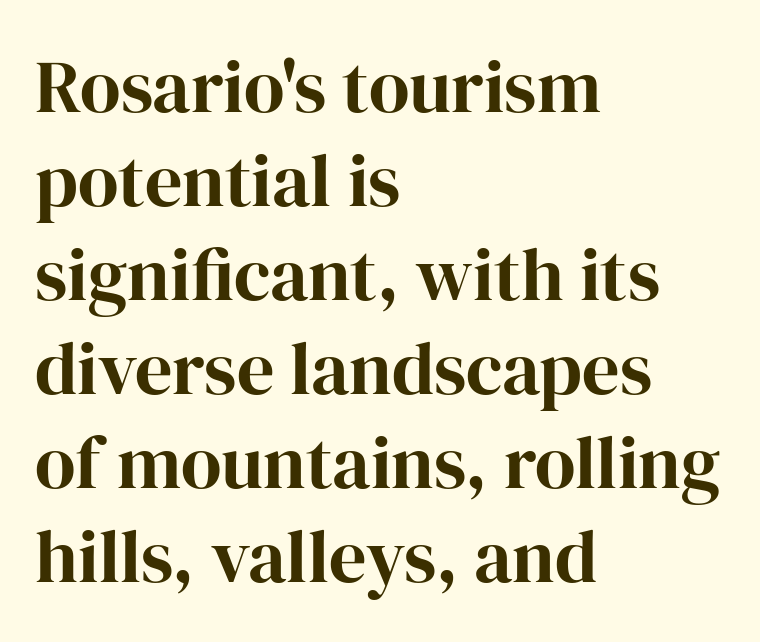
Q: Is the text italic (slanted)? A: No, it is upright.
Q: Is the typeface a serif or a sans-serif typeface? A: Serif.
Q: Is the text underlined? A: No.
Q: How is the paragraph aligned? A: Left-aligned.
Q: Is the spacing between letters normal or unusually wide? A: Normal.
Q: Is the spacing between lines tight, normal or loose? A: Normal.
Q: Width (condensed, normal, or wide)? A: Normal.
Q: Stroke contrast? A: High.
Q: x-height? A: Medium.
Q: Monospaced? A: No.
